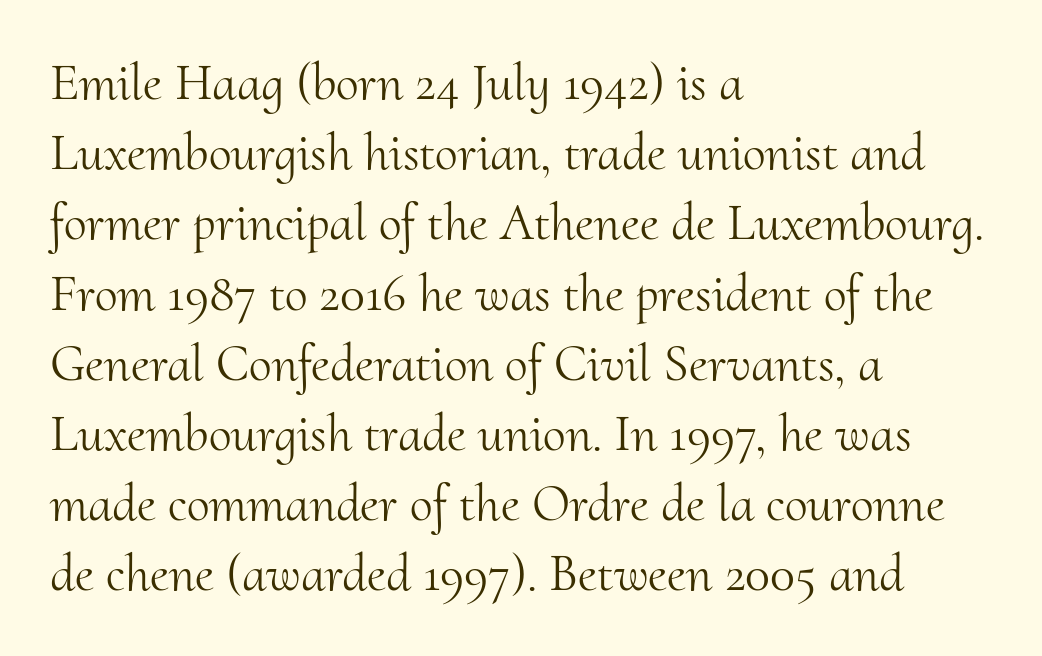
Q: Is the text bold? A: No.
Q: Is the text italic (slanted)? A: No, it is upright.
Q: Is the typeface a serif or a sans-serif typeface? A: Serif.
Q: Is the text underlined? A: No.
Q: How is the paragraph aligned? A: Left-aligned.
Q: Is the spacing between letters normal or unusually wide? A: Normal.
Q: Is the spacing between lines tight, normal or loose? A: Normal.
Q: Width (condensed, normal, or wide)? A: Normal.
Q: Stroke contrast? A: Medium.
Q: x-height? A: Small.
Q: Monospaced? A: No.
